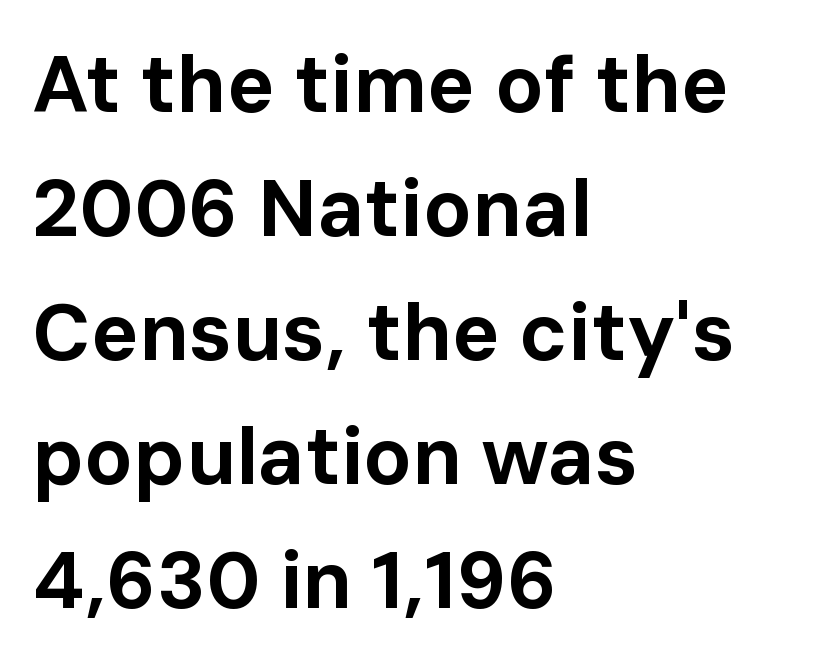
Thick stems and heavy bowls — unmistakably bold. Visually the block forms a straight wall on the left and a jagged coastline on the right. The baseline area is clear. This sample has the flowing, uneven cadence of proportional lettering. One glance says typical: line gaps are just what's usual. Honestly, the letter spacing is just normal — you wouldn't notice it.
